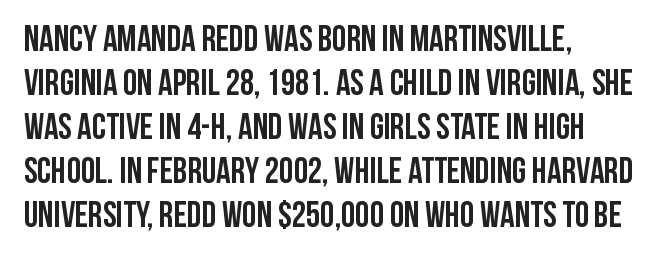
{"serif": "no", "italic": "no", "bold": "yes", "weight": "semibold", "width": "condensed", "stroke_contrast": "low", "x_height": "large", "monospaced": "no", "underline": "no", "align": "left", "line_spacing_ratio": 1.22, "letter_spacing": "normal", "letter_spacing_em": 0.0, "glyph_px": 36}
